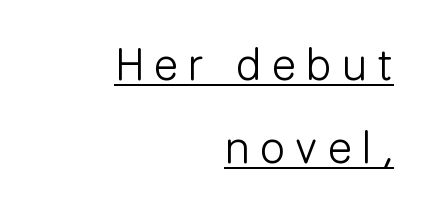
{"serif": "no", "italic": "no", "bold": "no", "weight": "light", "width": "normal", "stroke_contrast": "low", "x_height": "medium", "monospaced": "no", "underline": "yes", "align": "right", "line_spacing_ratio": 1.84, "letter_spacing": "wide", "letter_spacing_em": 0.23, "glyph_px": 45}
